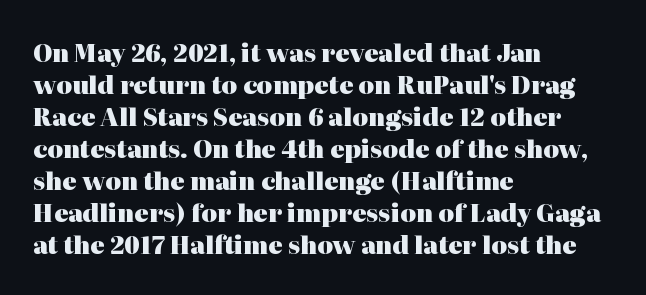
How are the letters spaced? Ordinarily, with no added tracking. Left-aligned paragraph, ragged on the right. The rows are spaced the way most documents space them. The glyphs are unaccompanied by any horizontal stroke below them. Weight check: bold — yes, fully. Ordinary non-slanted type is in use.
